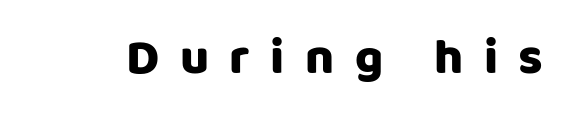
Q: Is the text italic (slanted)? A: No, it is upright.
Q: Is the typeface a serif or a sans-serif typeface? A: Sans-serif.
Q: Is the text underlined? A: No.
Q: Is the spacing between letters normal or unusually wide? A: Unusually wide.
Q: Width (condensed, normal, or wide)? A: Normal.
Q: Stroke contrast? A: Low.
Q: x-height? A: Large.
Q: Monospaced? A: No.
